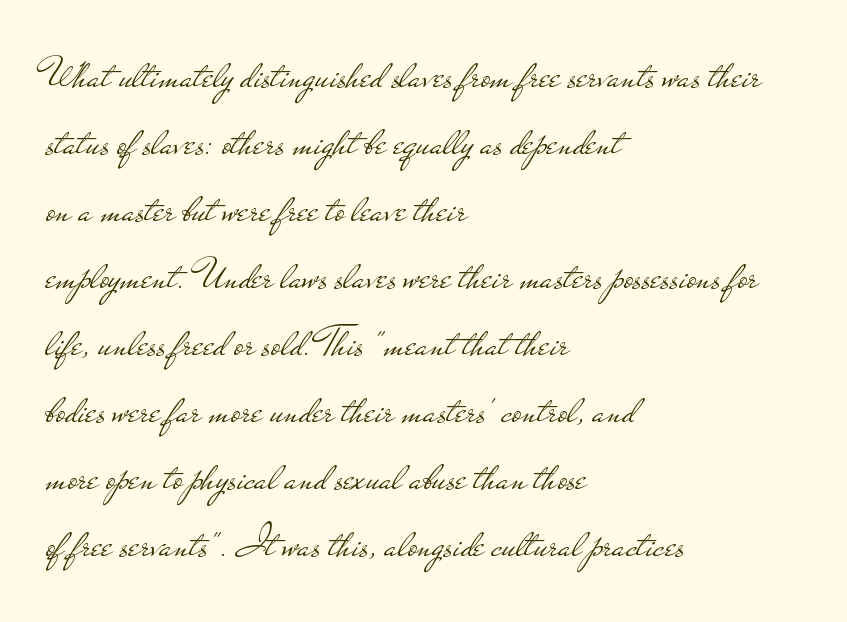
Q: Is the text bold? A: No.
Q: Is the text italic (slanted)? A: Yes.
Q: Is the typeface a serif or a sans-serif typeface? A: Sans-serif.
Q: Is the text underlined? A: No.
Q: How is the paragraph aligned? A: Left-aligned.
Q: Is the spacing between letters normal or unusually wide? A: Normal.
Q: Is the spacing between lines tight, normal or loose? A: Normal.
Q: Width (condensed, normal, or wide)? A: Wide.
Q: Stroke contrast? A: Low.
Q: x-height? A: Small.
Q: Monospaced? A: No.
